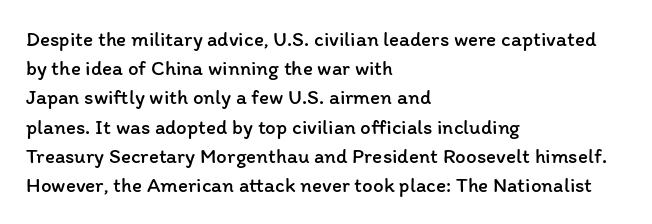
Q: Is the text bold? A: No.
Q: Is the text italic (slanted)? A: No, it is upright.
Q: Is the text underlined? A: No.
Q: How is the paragraph aligned? A: Left-aligned.
Q: Is the spacing between letters normal or unusually wide? A: Normal.
Q: Is the spacing between lines tight, normal or loose? A: Normal.
